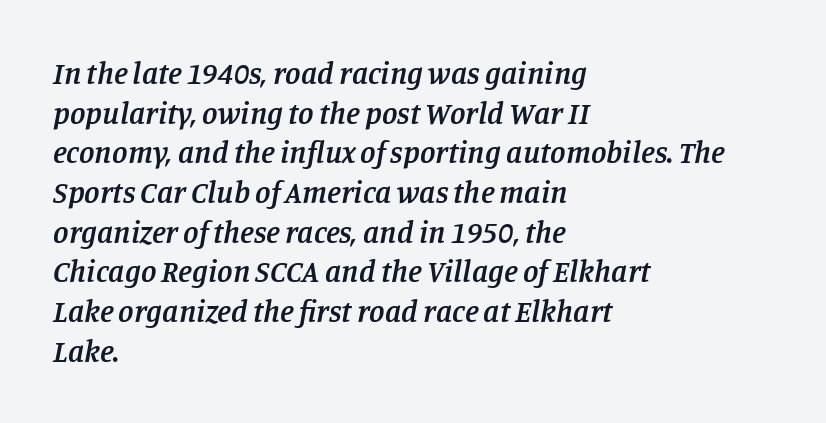
Q: Is the text bold? A: Semi-bold.
Q: Is the text italic (slanted)? A: Yes, it leans right by about 11 degrees.
Q: Is the typeface a serif or a sans-serif typeface? A: Serif.
Q: Is the text underlined? A: No.
Q: How is the paragraph aligned? A: Left-aligned.
Q: Is the spacing between letters normal or unusually wide? A: Normal.
Q: Is the spacing between lines tight, normal or loose? A: Normal.
Q: Width (condensed, normal, or wide)? A: Normal.
Q: Stroke contrast? A: Low.
Q: x-height? A: Large.
Q: Monospaced? A: No.
